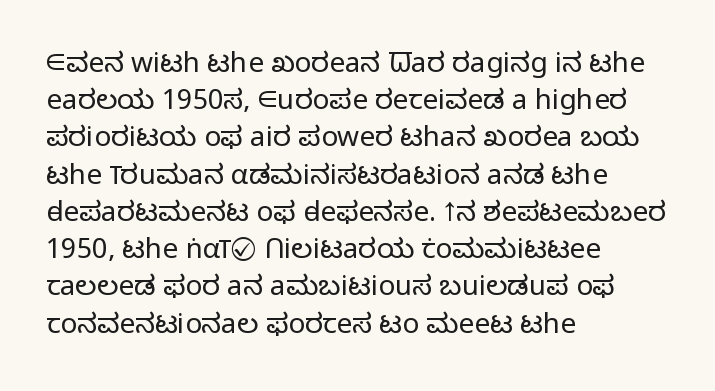
{"serif": "no", "italic": "no", "bold": "no", "weight": "light", "width": "normal", "stroke_contrast": "low", "x_height": "medium", "monospaced": "no", "underline": "no", "align": "left", "line_spacing": "normal", "line_spacing_ratio": 1.33, "letter_spacing": "normal", "letter_spacing_em": 0.0, "glyph_px": 28}
